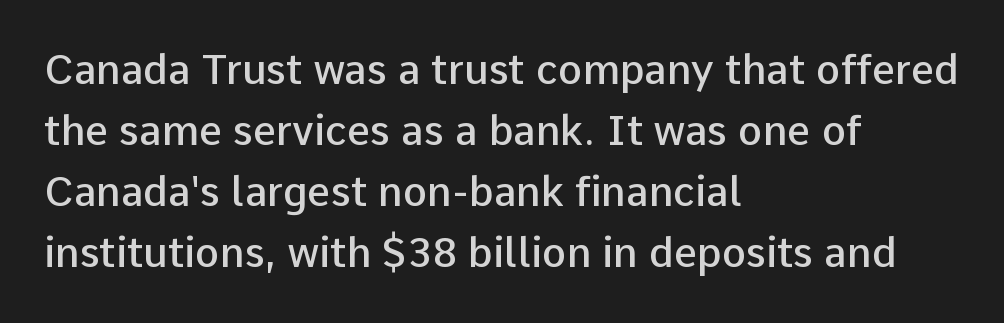
The image shows 41 px semibold sans-serif type, upright; set left-aligned, normal line spacing (1.49x), normal letter spacing, not underlined; low stroke contrast and a medium x-height.
